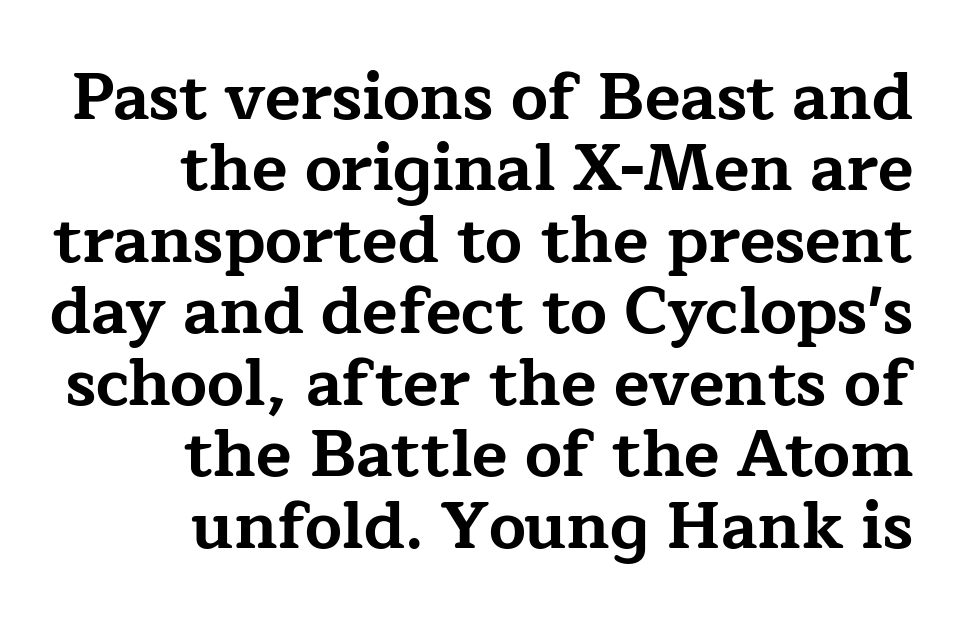
Q: Is the text bold? A: Yes.
Q: Is the text italic (slanted)? A: No, it is upright.
Q: Is the typeface a serif or a sans-serif typeface? A: Serif.
Q: Is the text underlined? A: No.
Q: How is the paragraph aligned? A: Right-aligned.
Q: Is the spacing between letters normal or unusually wide? A: Normal.
Q: Is the spacing between lines tight, normal or loose? A: Tight.
Q: Width (condensed, normal, or wide)? A: Wide.
Q: Stroke contrast? A: Low.
Q: x-height? A: Medium.
Q: Monospaced? A: No.
